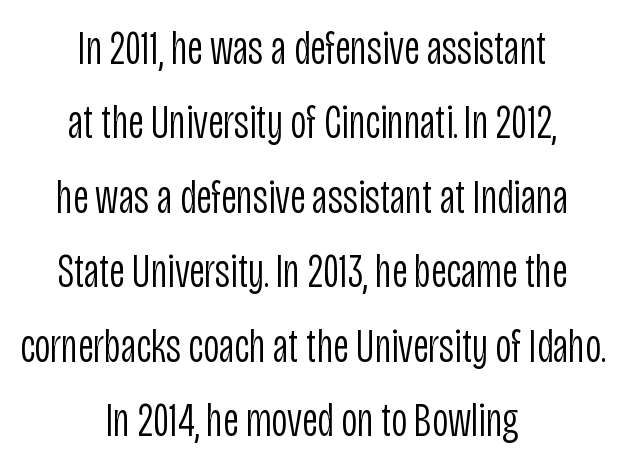
Descenders hang freely into open space. The compositor balanced each line on the midline. Unlike italic type, these characters show no tilt at all. This sample uses plain, unmodified letter spacing. Spacing verdict: proportional, widths tailored to each character. Are there feet on the stems? There aren't — it's a sans.
